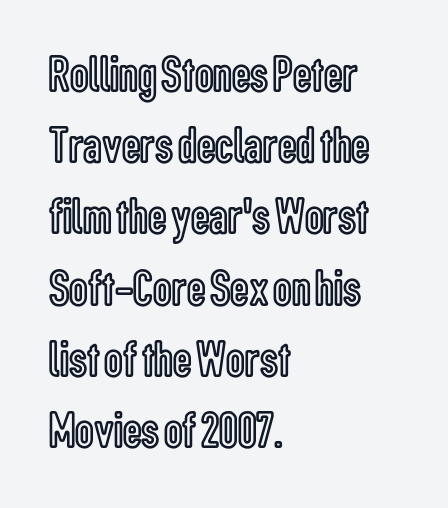
{"italic": "no", "width": "condensed", "x_height": "medium", "monospaced": "no", "underline": "no", "align": "left", "line_spacing": "normal", "line_spacing_ratio": 1.37, "letter_spacing": "normal", "letter_spacing_em": 0.0, "glyph_px": 52}
